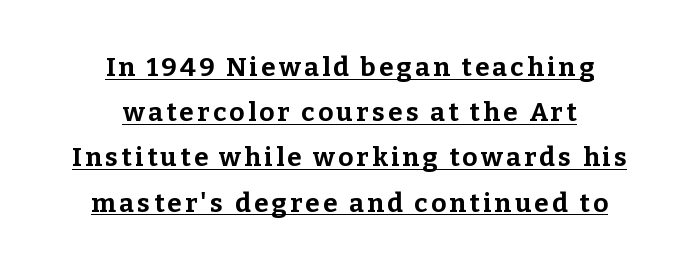
{"italic": "no", "bold": "yes", "underline": "yes", "align": "center", "line_spacing_ratio": 1.74, "glyph_px": 26}
